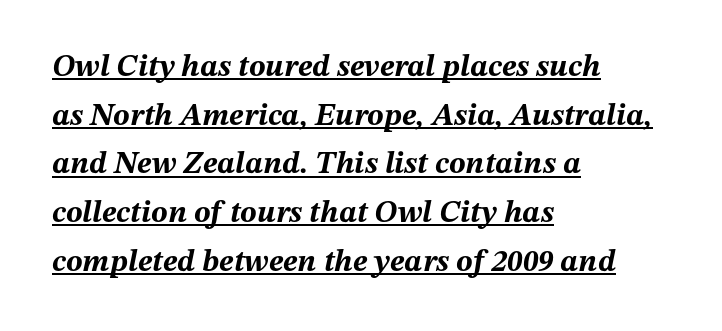
The ragged edge is on the right, which tells us the setting is flush left. The typography opts for an oblique posture over an upright one. The lines sit at an ordinary, default distance from one another. Typographic density is high because the face is bold. This sample carries an underscore along the baseline area. The passage shown is typed in a proportional face where columns would drift.
